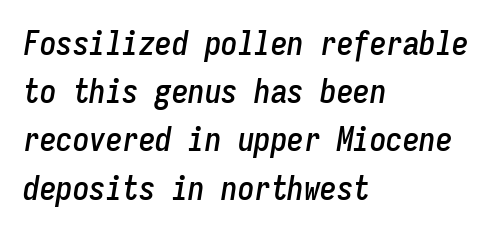
Q: Is the text italic (slanted)? A: Yes, it leans right by about 9 degrees.
Q: Is the text underlined? A: No.
Q: How is the paragraph aligned? A: Left-aligned.
Q: Is the spacing between letters normal or unusually wide? A: Normal.
Q: Is the spacing between lines tight, normal or loose? A: Normal.
Q: Width (condensed, normal, or wide)? A: Condensed.
Q: Stroke contrast? A: Low.
Q: x-height? A: Medium.
Q: Monospaced? A: Yes.
